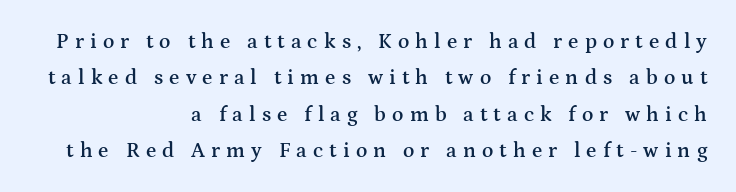
Q: Is the text bold? A: Semi-bold.
Q: Is the text italic (slanted)? A: No, it is upright.
Q: Is the text underlined? A: No.
Q: How is the paragraph aligned? A: Right-aligned.
Q: Is the spacing between letters normal or unusually wide? A: Unusually wide.
